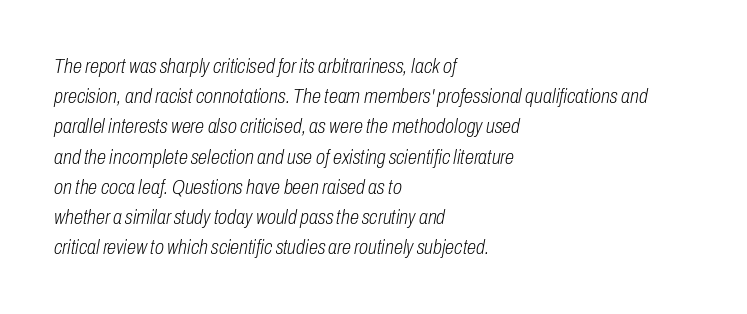
{"italic": "yes", "lean": "right", "slant_degrees": 10, "bold": "no", "underline": "no", "align": "left", "line_spacing": "normal", "line_spacing_ratio": 1.44, "letter_spacing": "normal", "letter_spacing_em": 0.0, "glyph_px": 21}
